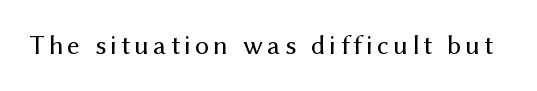
{"serif": "no", "italic": "no", "bold": "no", "weight": "regular", "width": "normal", "stroke_contrast": "medium", "x_height": "medium", "monospaced": "no", "underline": "no", "glyph_px": 28}
